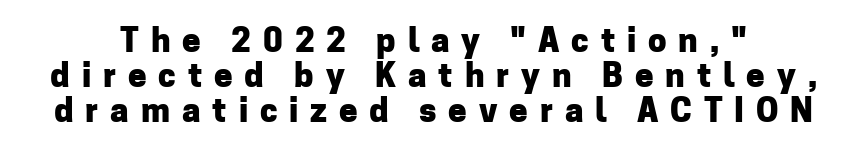
Decoration check: the copy has no underline. You could only call the tracking loose — the letters float apart. A sans-serif font was chosen for this passage. Each letter keeps its own natural width here, so spacing adapts to shape. These lines huddle together more closely than default settings would place them. Is there any slant? The stems are plumb.
